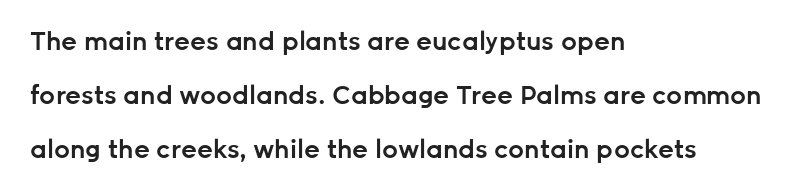
{"italic": "no", "bold": "semi", "underline": "no", "align": "left", "line_spacing": "loose", "line_spacing_ratio": 2.17, "letter_spacing": "normal", "letter_spacing_em": 0.0, "glyph_px": 25}
